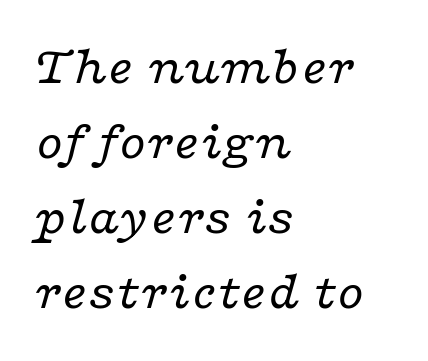
{"serif": "yes", "italic": "yes", "lean": "right", "slant_degrees": 16, "bold": "no", "weight": "regular", "width": "wide", "stroke_contrast": "low", "x_height": "medium", "monospaced": "no", "underline": "no", "align": "left", "line_spacing": "normal", "line_spacing_ratio": 1.39, "letter_spacing": "normal", "letter_spacing_em": 0.0, "glyph_px": 54}
